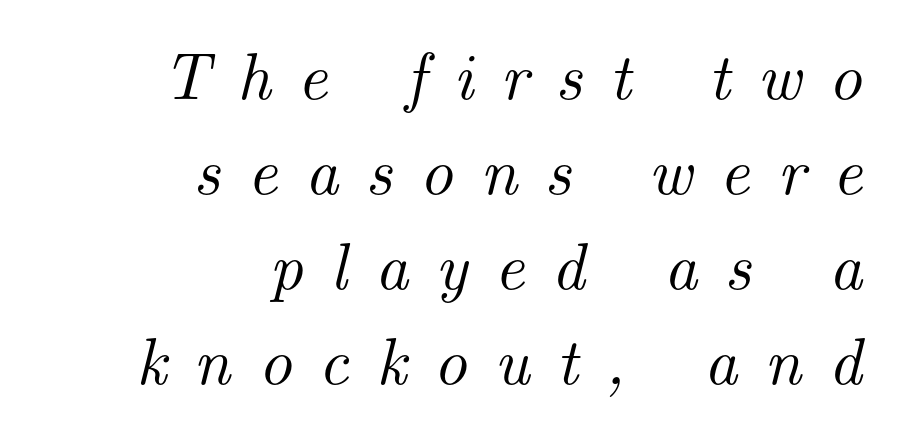
The image shows 66 px serif type, italic (leaning right); set right-aligned, normal line spacing (1.44x), unusually wide letter spacing (+0.41 em), not underlined; medium stroke contrast and a small x-height.
